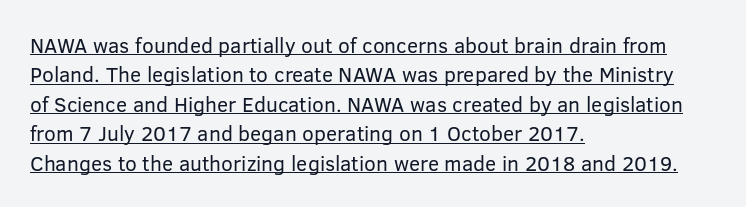
The rows are spaced the way most documents space them. Compared with a centered layout, this one pins lines to the left instead. Does a line run under the words? Yes, clearly. Is the type heavy? It reads as light-to-regular instead.
